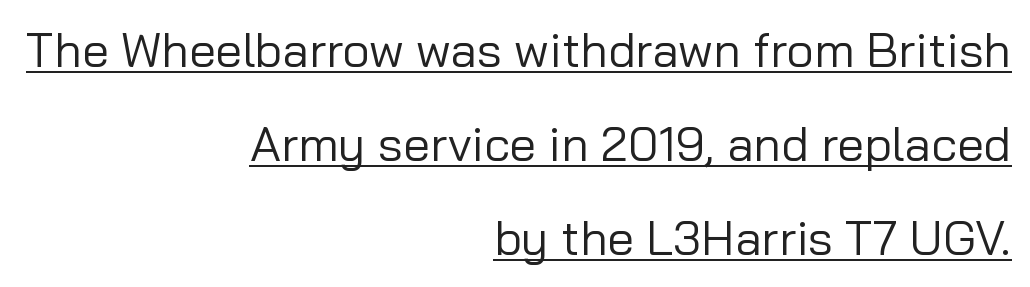
{"serif": "no", "italic": "no", "bold": "no", "weight": "regular", "width": "normal", "stroke_contrast": "low", "x_height": "medium", "monospaced": "no", "underline": "yes", "align": "right", "line_spacing": "loose", "line_spacing_ratio": 1.96, "letter_spacing": "normal", "letter_spacing_em": 0.0, "glyph_px": 48}
